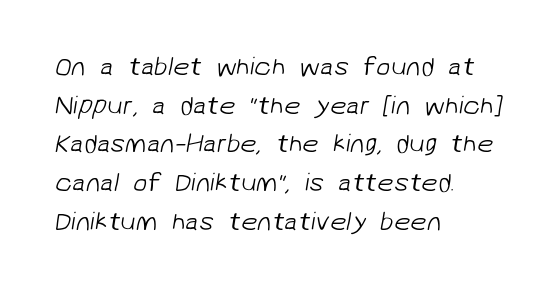
Q: Is the text bold? A: No.
Q: Is the text underlined? A: No.
Q: How is the paragraph aligned? A: Left-aligned.
Q: Is the spacing between letters normal or unusually wide? A: Normal.
Q: Is the spacing between lines tight, normal or loose? A: Normal.
